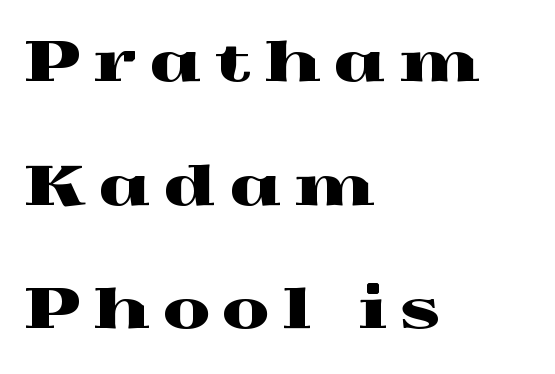
Q: Is the text italic (slanted)? A: No, it is upright.
Q: Is the typeface a serif or a sans-serif typeface? A: Serif.
Q: Is the text underlined? A: No.
Q: How is the paragraph aligned? A: Left-aligned.
Q: Is the spacing between letters normal or unusually wide? A: Unusually wide.
Q: Is the spacing between lines tight, normal or loose? A: Loose.
Q: Width (condensed, normal, or wide)? A: Wide.
Q: x-height? A: Medium.
Q: Monospaced? A: No.
